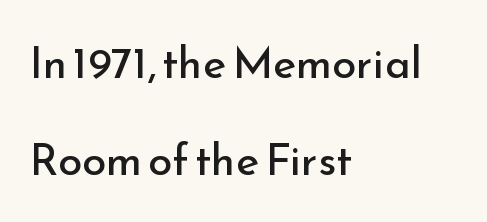
{"serif": "no", "italic": "no", "bold": "no", "weight": "regular", "width": "normal", "stroke_contrast": "low", "x_height": "small", "monospaced": "no", "underline": "no", "align": "left", "line_spacing": "loose", "line_spacing_ratio": 2.2, "letter_spacing": "normal", "letter_spacing_em": 0.0, "glyph_px": 44}
